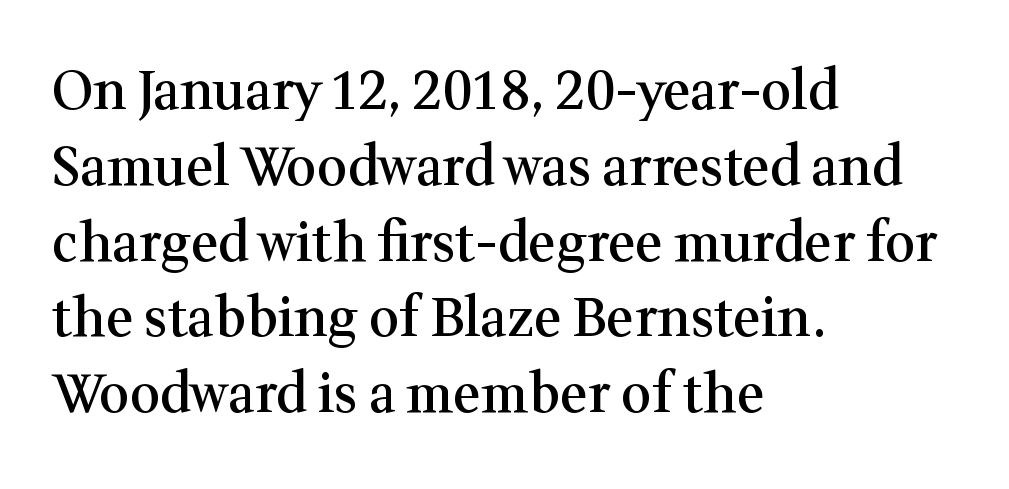
Plain, unruled lines of type. A typesetter would call this proportional, since set widths differ per character. Its strokes are somewhat broadened, the hallmark of semibold type. The rendering uses a moderate line-height, typical for paragraphs.
